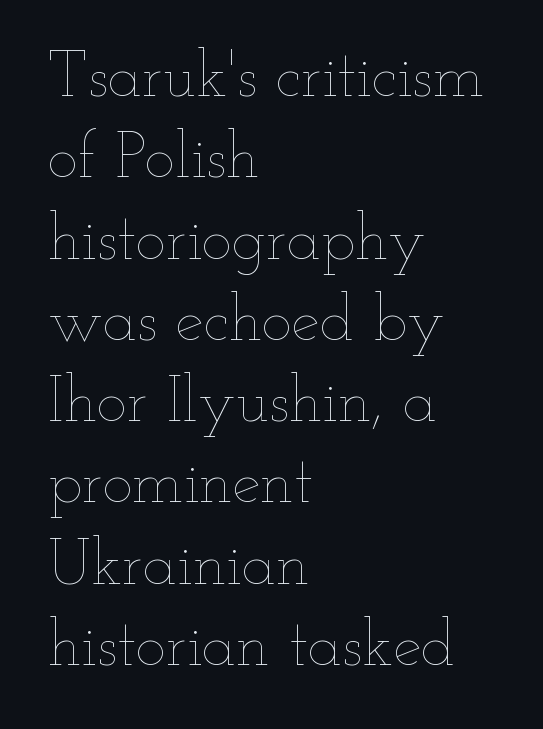
Q: Is the text bold? A: No.
Q: Is the text italic (slanted)? A: No, it is upright.
Q: Is the text underlined? A: No.
Q: How is the paragraph aligned? A: Left-aligned.
Q: Is the spacing between letters normal or unusually wide? A: Normal.
Q: Is the spacing between lines tight, normal or loose? A: Normal.
Q: Width (condensed, normal, or wide)? A: Wide.
Q: Stroke contrast? A: Low.
Q: x-height? A: Small.
Q: Monospaced? A: No.
